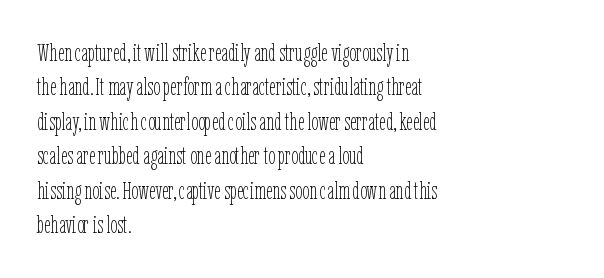
Q: Is the text bold? A: No.
Q: Is the text italic (slanted)? A: No, it is upright.
Q: Is the text underlined? A: No.
Q: How is the paragraph aligned? A: Left-aligned.
Q: Is the spacing between letters normal or unusually wide? A: Normal.
Q: Is the spacing between lines tight, normal or loose? A: Normal.
